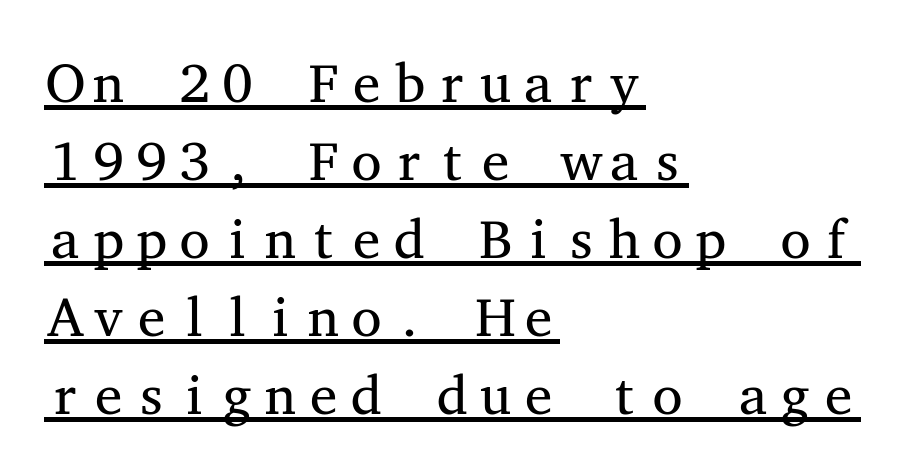
The image shows 55 px regular-weight, wide serif type, upright, monospaced; set left-aligned, normal line spacing (1.42x), normal letter spacing, underlined; medium stroke contrast and a medium x-height.
